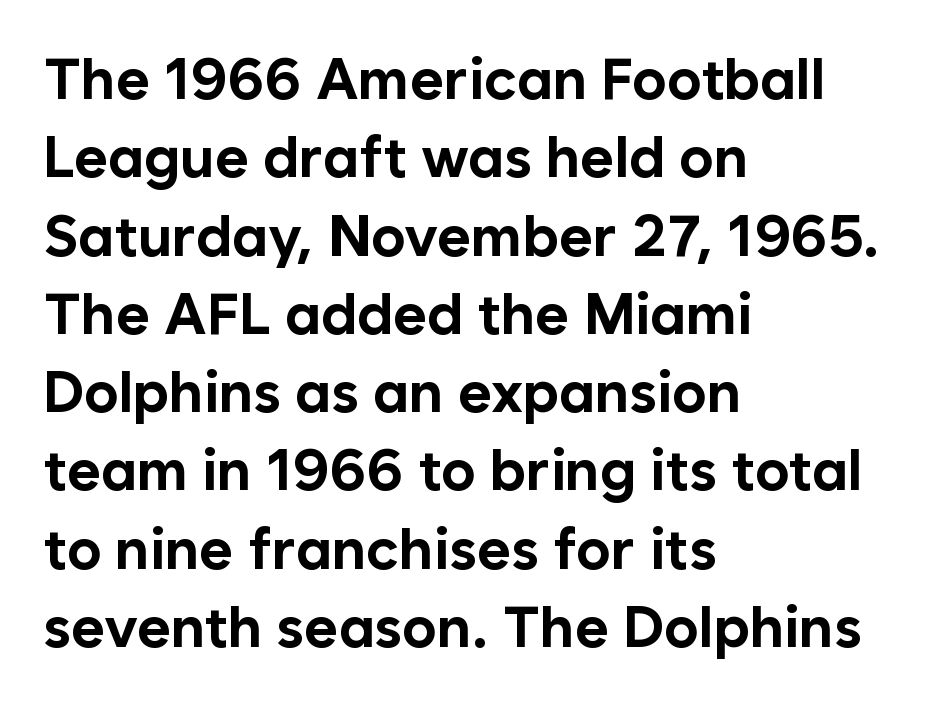
Q: Is the text bold? A: Yes.
Q: Is the text italic (slanted)? A: No, it is upright.
Q: Is the typeface a serif or a sans-serif typeface? A: Sans-serif.
Q: Is the text underlined? A: No.
Q: How is the paragraph aligned? A: Left-aligned.
Q: Is the spacing between letters normal or unusually wide? A: Normal.
Q: Is the spacing between lines tight, normal or loose? A: Normal.
Q: Width (condensed, normal, or wide)? A: Normal.
Q: Stroke contrast? A: Low.
Q: x-height? A: Medium.
Q: Monospaced? A: No.
